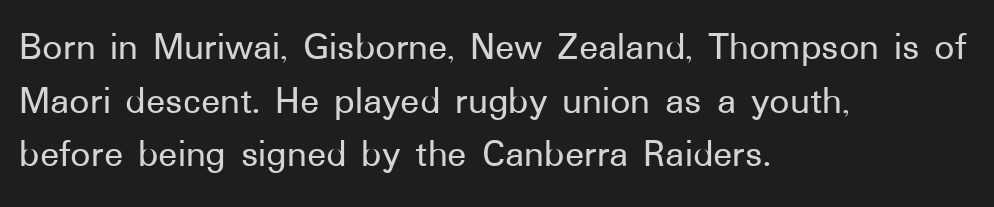
Whoever set this chose a conventional vertical rhythm. A typesetter would mark this as roman, not italic. Anything drawn beneath the words? Only blank space. Grotesque or geometric, the face here clearly has no serifs.
